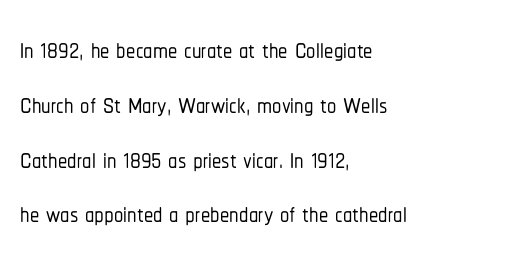
Q: Is the text italic (slanted)? A: No, it is upright.
Q: Is the typeface a serif or a sans-serif typeface? A: Sans-serif.
Q: Is the text underlined? A: No.
Q: How is the paragraph aligned? A: Left-aligned.
Q: Is the spacing between letters normal or unusually wide? A: Normal.
Q: Is the spacing between lines tight, normal or loose? A: Normal.
Q: Width (condensed, normal, or wide)? A: Condensed.
Q: Stroke contrast? A: Low.
Q: x-height? A: Medium.
Q: Monospaced? A: No.
